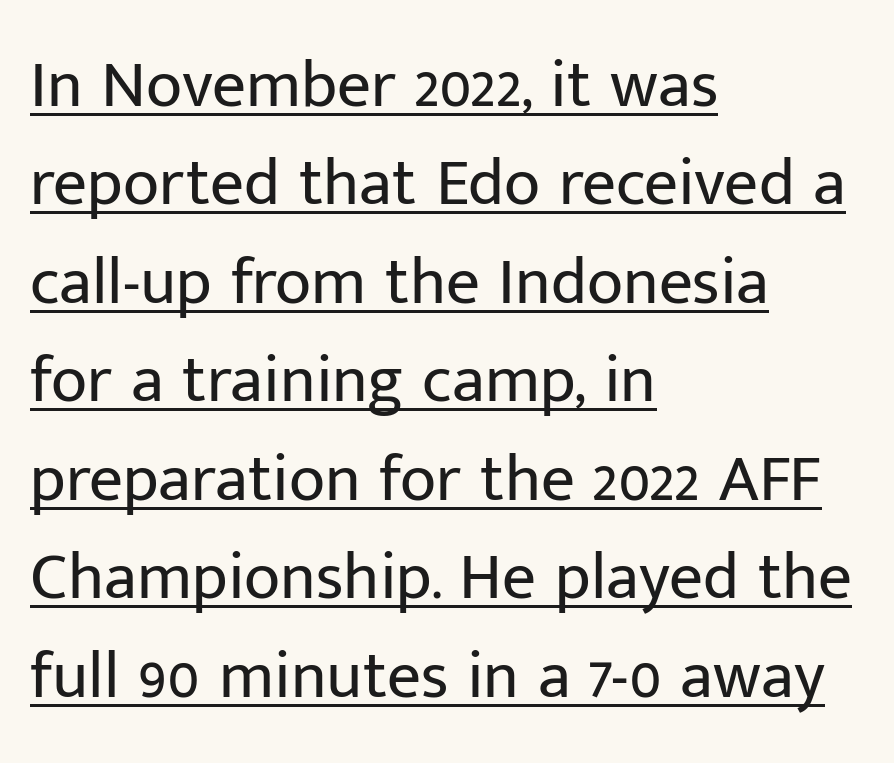
Q: Is the text bold? A: No.
Q: Is the text italic (slanted)? A: No, it is upright.
Q: Is the typeface a serif or a sans-serif typeface? A: Sans-serif.
Q: Is the text underlined? A: Yes.
Q: How is the paragraph aligned? A: Left-aligned.
Q: Is the spacing between letters normal or unusually wide? A: Normal.
Q: Is the spacing between lines tight, normal or loose? A: Normal.
Q: Width (condensed, normal, or wide)? A: Normal.
Q: Stroke contrast? A: Low.
Q: x-height? A: Medium.
Q: Monospaced? A: No.
